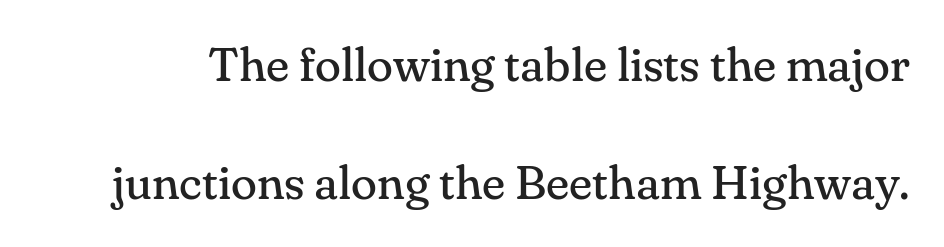
The image shows 48 px regular-weight serif type, upright; set loose line spacing (2.46x), normal letter spacing, not underlined; medium stroke contrast and a small x-height.
